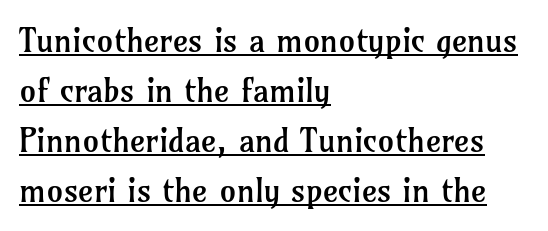
The image shows 33 px regular-weight serif type, upright; set left-aligned, normal line spacing (1.52x), normal letter spacing, underlined; low stroke contrast and a medium x-height.
